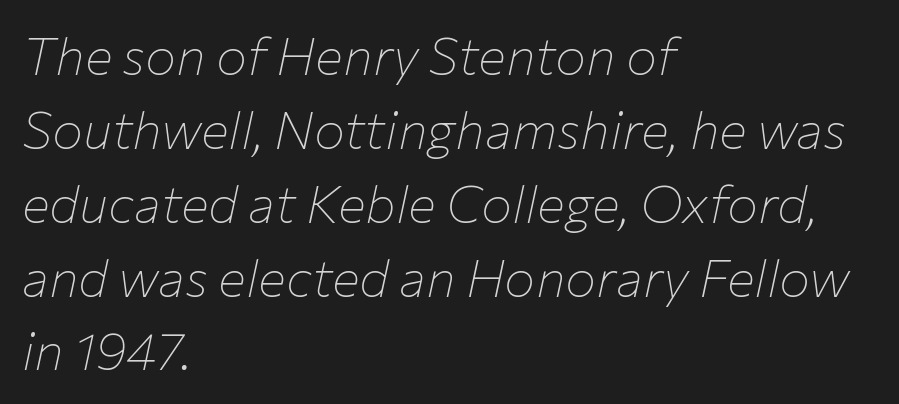
Q: Is the text bold? A: No.
Q: Is the text italic (slanted)? A: Yes, it leans right by about 12 degrees.
Q: Is the text underlined? A: No.
Q: How is the paragraph aligned? A: Left-aligned.
Q: Is the spacing between letters normal or unusually wide? A: Normal.
Q: Is the spacing between lines tight, normal or loose? A: Normal.
Q: Width (condensed, normal, or wide)? A: Normal.
Q: Stroke contrast? A: Low.
Q: x-height? A: Medium.
Q: Monospaced? A: No.
